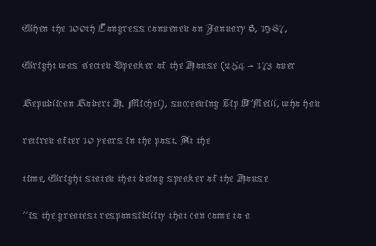
Is the letter spacing exaggerated? No — it looks like the ordinary default. This block has exactly the height ordinary leading produces. This is the regular roman posture of the typeface. Weight: not bold — regular or lighter.
